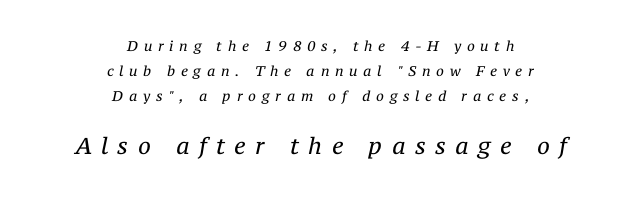
Q: Is the text bold? A: No.
Q: Is the text italic (slanted)? A: Yes, it leans right by about 12 degrees.
Q: Is the text underlined? A: No.
Q: How is the paragraph aligned? A: Centered.
Q: Is the spacing between letters normal or unusually wide? A: Unusually wide.
Q: Which block of text is set in a larger size, the first (top) or the second (bottom)? A: The second (bottom) one.
